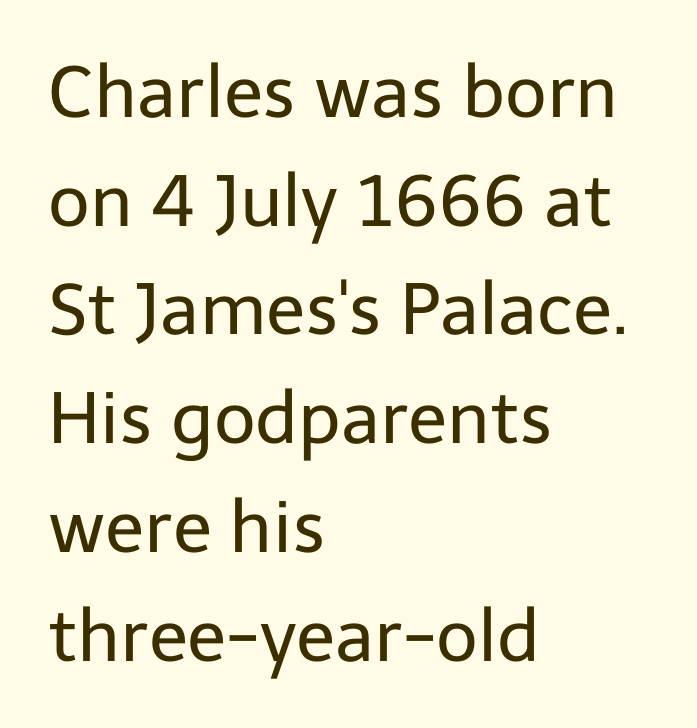
{"serif": "no", "italic": "no", "bold": "no", "weight": "regular", "width": "normal", "stroke_contrast": "low", "x_height": "medium", "monospaced": "no", "underline": "no", "align": "left", "line_spacing": "normal", "line_spacing_ratio": 1.51, "letter_spacing": "normal", "letter_spacing_em": 0.0, "glyph_px": 72}
